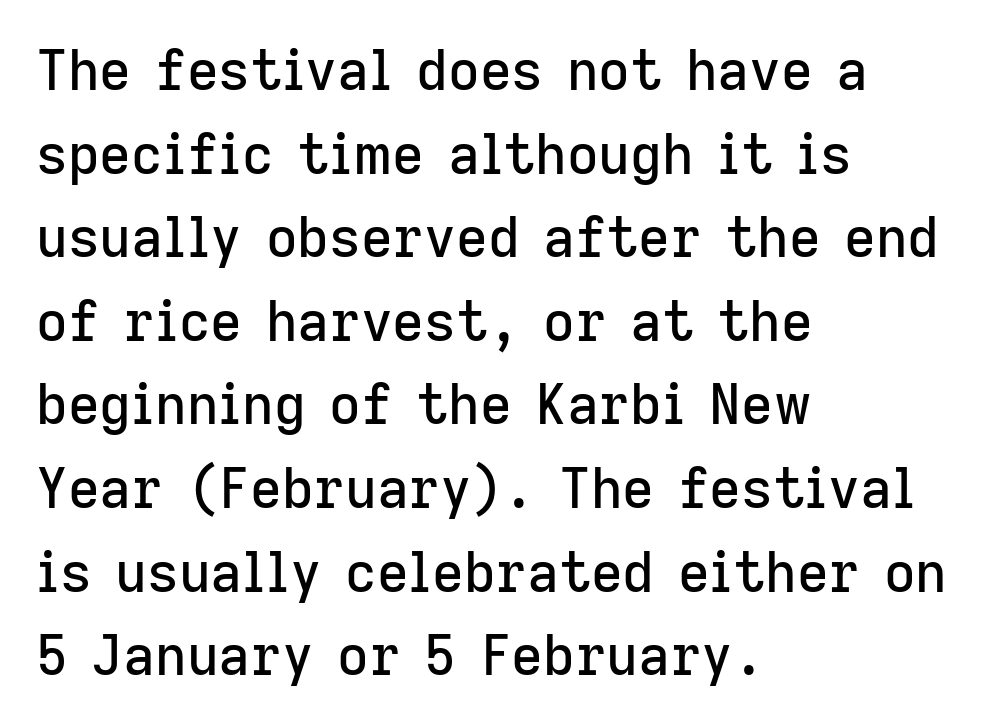
{"serif": "no", "italic": "no", "width": "normal", "stroke_contrast": "low", "x_height": "medium", "monospaced": "no", "underline": "no", "align": "left", "line_spacing": "normal", "line_spacing_ratio": 1.52, "letter_spacing": "normal", "letter_spacing_em": 0.0, "glyph_px": 55}
